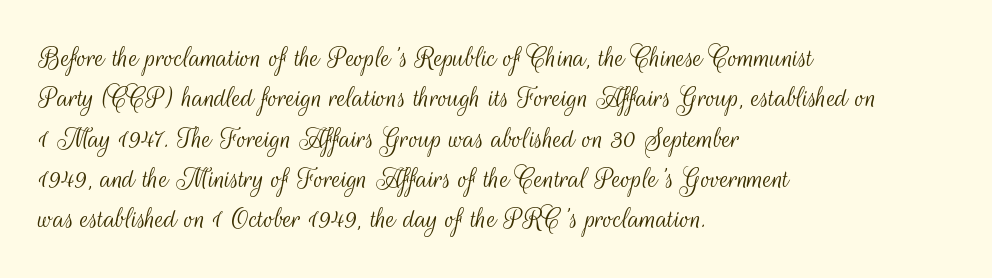
Q: Is the text bold? A: No.
Q: Is the text italic (slanted)? A: Yes.
Q: Is the typeface a serif or a sans-serif typeface? A: Sans-serif.
Q: Is the text underlined? A: No.
Q: How is the paragraph aligned? A: Left-aligned.
Q: Is the spacing between letters normal or unusually wide? A: Normal.
Q: Is the spacing between lines tight, normal or loose? A: Normal.
Q: Width (condensed, normal, or wide)? A: Condensed.
Q: Stroke contrast? A: Medium.
Q: x-height? A: Small.
Q: Monospaced? A: No.
